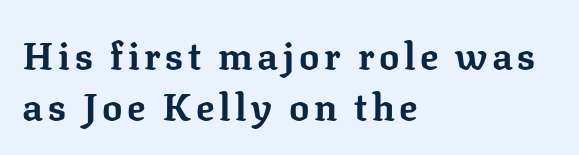
Q: Is the text bold? A: Yes.
Q: Is the text italic (slanted)? A: No, it is upright.
Q: Is the typeface a serif or a sans-serif typeface? A: Serif.
Q: Is the text underlined? A: No.
Q: How is the paragraph aligned? A: Left-aligned.
Q: Is the spacing between lines tight, normal or loose? A: Normal.
Q: Width (condensed, normal, or wide)? A: Normal.
Q: Stroke contrast? A: Low.
Q: x-height? A: Medium.
Q: Monospaced? A: No.
